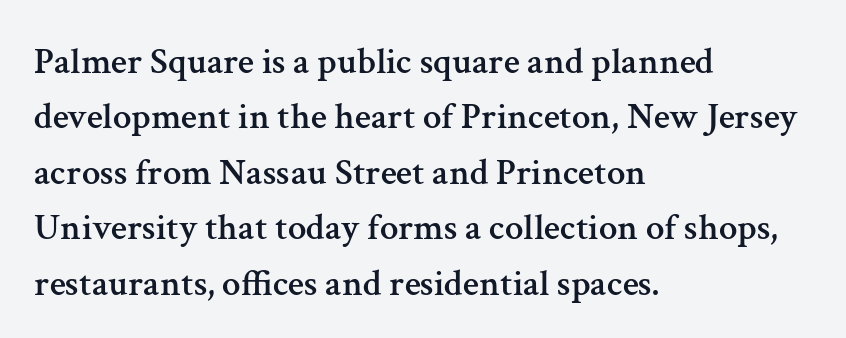
{"serif": "yes", "italic": "no", "width": "normal", "stroke_contrast": "medium", "x_height": "medium", "monospaced": "no", "underline": "no", "align": "left", "line_spacing": "normal", "line_spacing_ratio": 1.5, "letter_spacing": "normal", "letter_spacing_em": 0.0, "glyph_px": 37}
